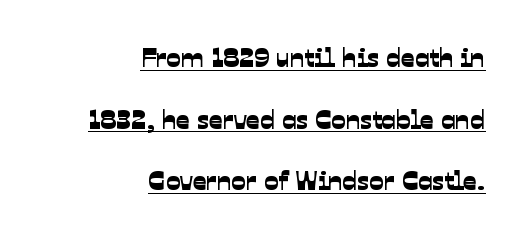
The image shows 27 px text type; set right-aligned, loose line spacing (2.28x), normal letter spacing, underlined.
